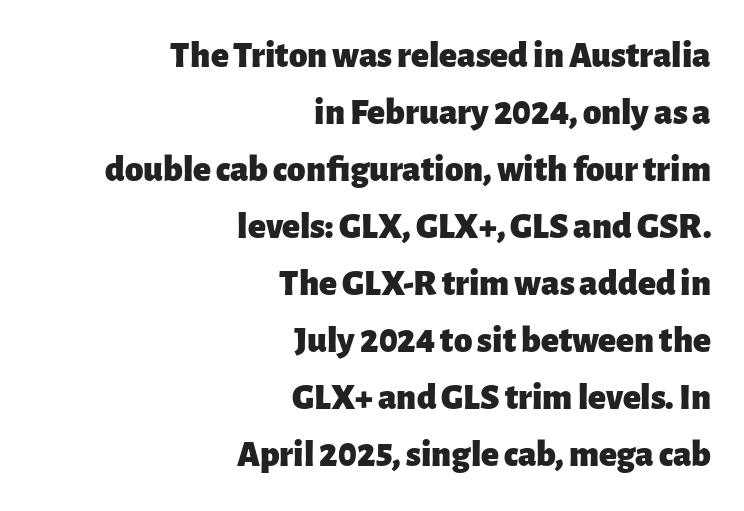
Q: Is the text bold? A: Yes.
Q: Is the text italic (slanted)? A: No, it is upright.
Q: Is the typeface a serif or a sans-serif typeface? A: Sans-serif.
Q: Is the text underlined? A: No.
Q: How is the paragraph aligned? A: Right-aligned.
Q: Is the spacing between letters normal or unusually wide? A: Normal.
Q: Is the spacing between lines tight, normal or loose? A: Normal.
Q: Width (condensed, normal, or wide)? A: Normal.
Q: Stroke contrast? A: Low.
Q: x-height? A: Medium.
Q: Monospaced? A: No.
